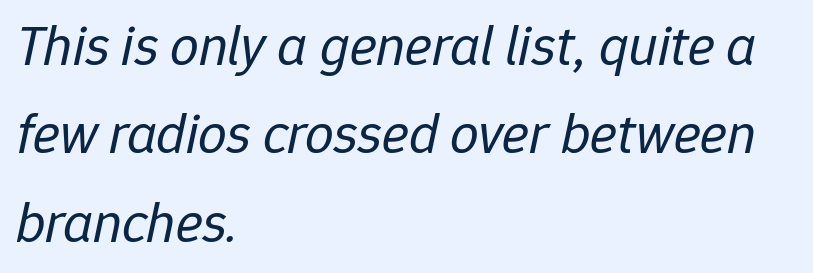
The image shows 57 px regular-weight type, italic (leaning right); set left-aligned, normal line spacing (1.55x), normal letter spacing, not underlined; low stroke contrast and a medium x-height.
